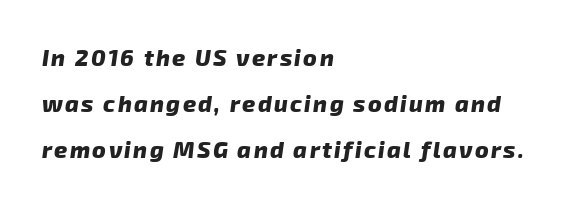
{"bold": "yes", "underline": "no", "align": "left", "line_spacing": "loose", "line_spacing_ratio": 1.99, "glyph_px": 23}
